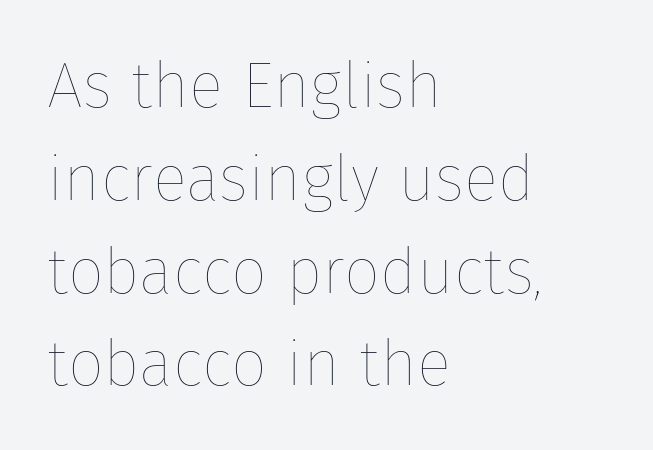
{"italic": "no", "bold": "no", "weight": "thin", "width": "normal", "stroke_contrast": "low", "x_height": "medium", "monospaced": "no", "underline": "no", "align": "left", "line_spacing": "normal", "line_spacing_ratio": 1.45, "letter_spacing": "normal", "letter_spacing_em": 0.0, "glyph_px": 64}
